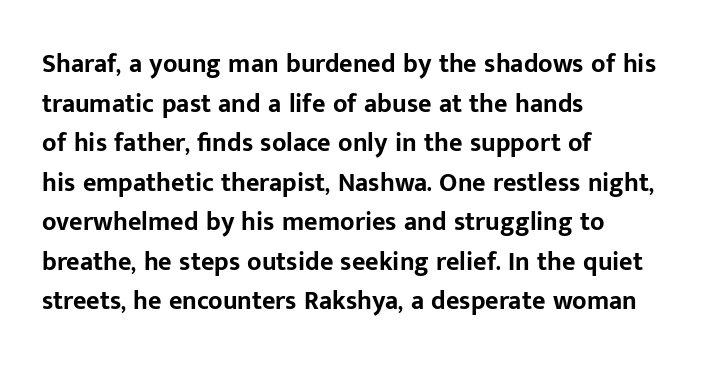
Q: Is the text bold? A: Yes.
Q: Is the text italic (slanted)? A: No, it is upright.
Q: Is the text underlined? A: No.
Q: How is the paragraph aligned? A: Left-aligned.
Q: Is the spacing between letters normal or unusually wide? A: Normal.
Q: Is the spacing between lines tight, normal or loose? A: Normal.
